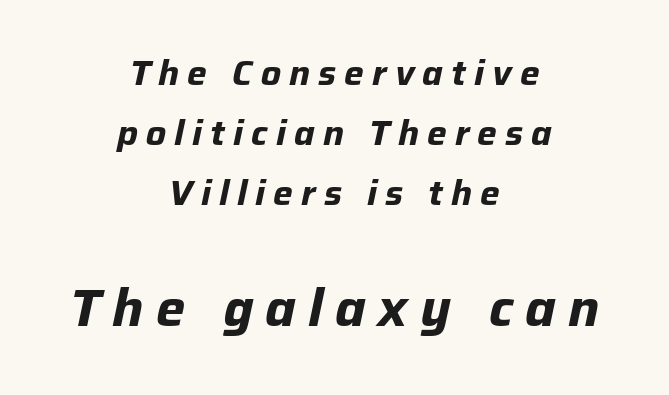
Words appear elongated and porous because spacing is wide. The paragraph has two soft edges and a firm central axis. Do the characters align in a grid? No, the font is proportional. Does the bottom block carry the larger type? Yes, it does. Strokes here are thick enough to call this a true bold. The strip under each line holds only bare page.
